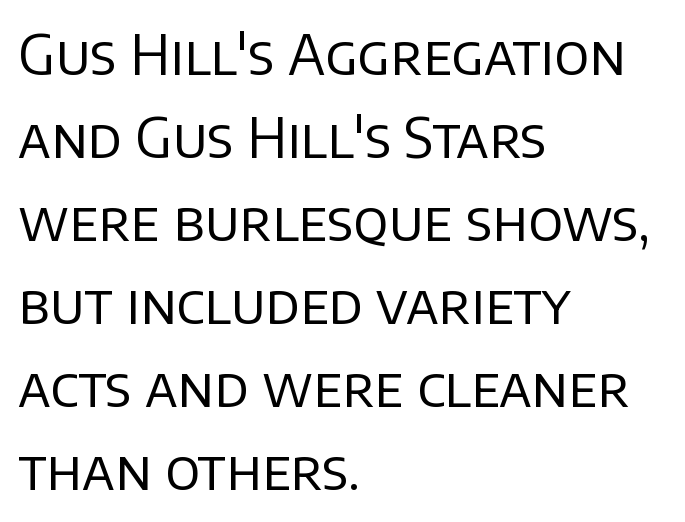
To sum up the face: it is a sans, with no serifs. Check under the words: just untouched page. Between one letter and the next there's only the usual sliver of space. In CSS terms this would be text-align: left. Letters have the restrained weight of plain body copy at most. Leading matches the norm, producing a regular column.
